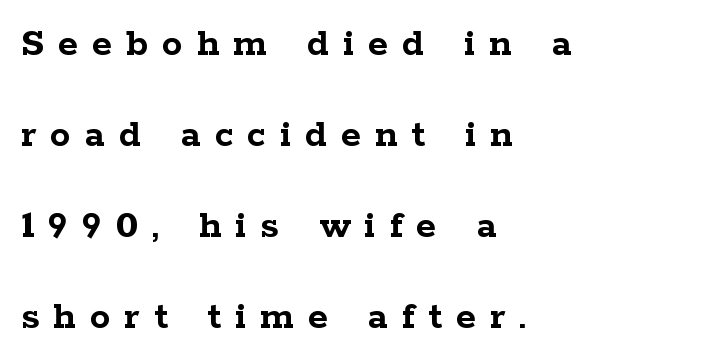
The image shows 41 px semibold, wide serif type, upright; set left-aligned, loose line spacing (2.22x), unusually wide letter spacing (+0.34 em), not underlined; low stroke contrast and a medium x-height.
